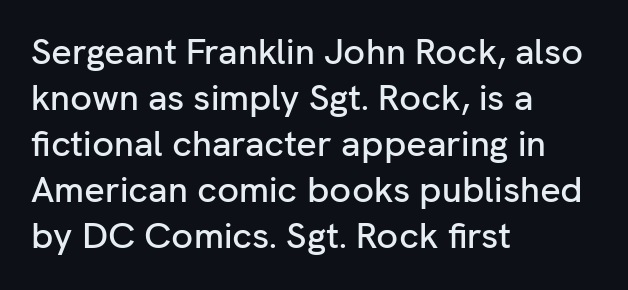
Q: Is the text italic (slanted)? A: No, it is upright.
Q: Is the typeface a serif or a sans-serif typeface? A: Sans-serif.
Q: Is the text underlined? A: No.
Q: How is the paragraph aligned? A: Left-aligned.
Q: Is the spacing between letters normal or unusually wide? A: Normal.
Q: Is the spacing between lines tight, normal or loose? A: Normal.
Q: Width (condensed, normal, or wide)? A: Normal.
Q: Stroke contrast? A: Low.
Q: x-height? A: Medium.
Q: Monospaced? A: No.
